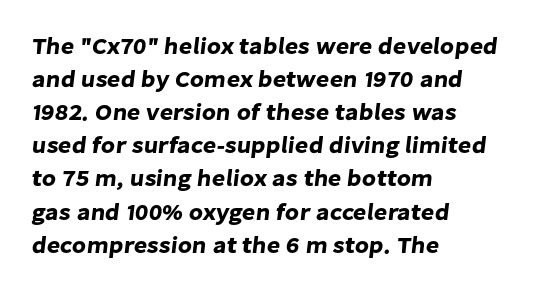
The image shows 23 px text type; set left-aligned, normal line spacing (1.44x), normal letter spacing, not underlined.
